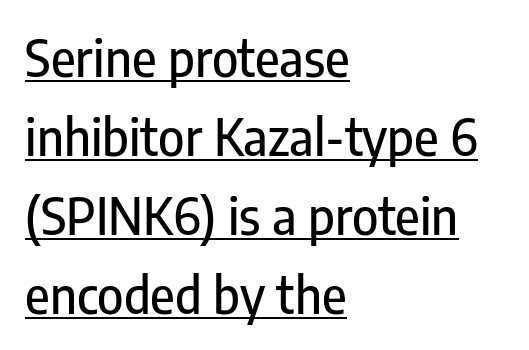
Grotesque or geometric, the face here clearly has no serifs. Note the varied advance widths — an 'i' is clearly narrower than an 'm'. Compared with typical paragraphs, the rows here are spaced about the same. No italicization has been applied; the sample stays upright.
